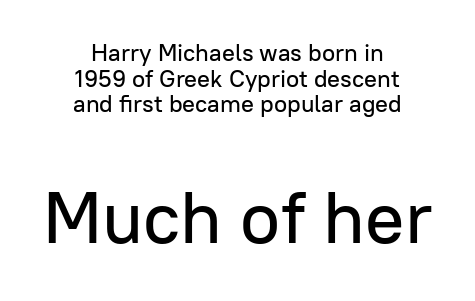
Cramped leading. Is this a sans? Yes — the strokes have no serifs. Unlike italic type, these characters show no tilt at all. This layout puts the modest block above and the oversized block below. Layout note: lines centered. Do the characters align in a grid? No, the font is proportional.
